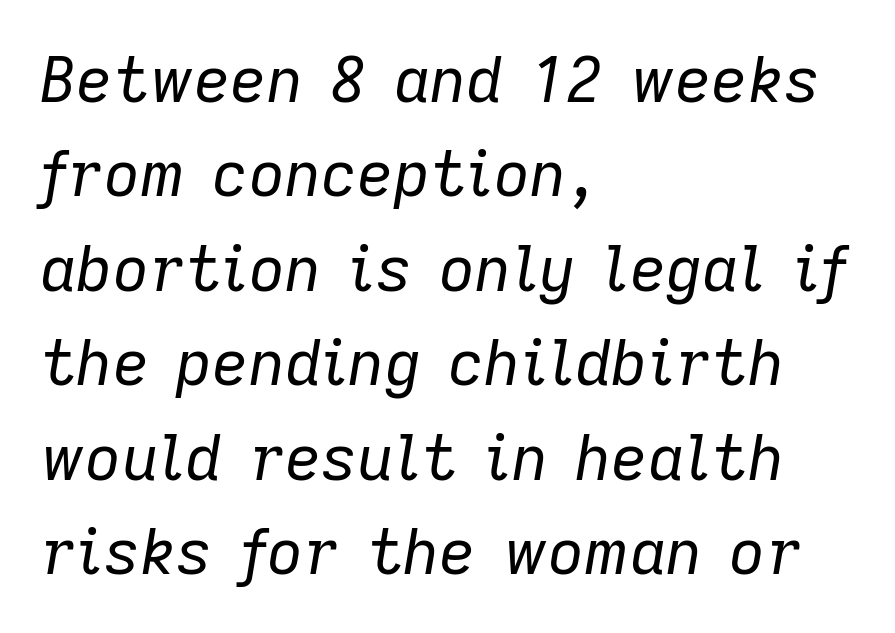
Think of a printed novel: that variable character pitch is what you see here. Horizontal alignment here is leftward, the default for most running prose. Descender tails drop into unmarked territory. Weight: in the light-to-regular range. Does the leading feel generous? No, just average. Letter spacing: default.
